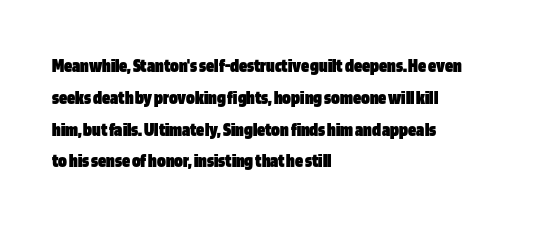
The image shows 20 px bold type, upright; set left-aligned, normal line spacing (1.59x), normal letter spacing, not underlined.
